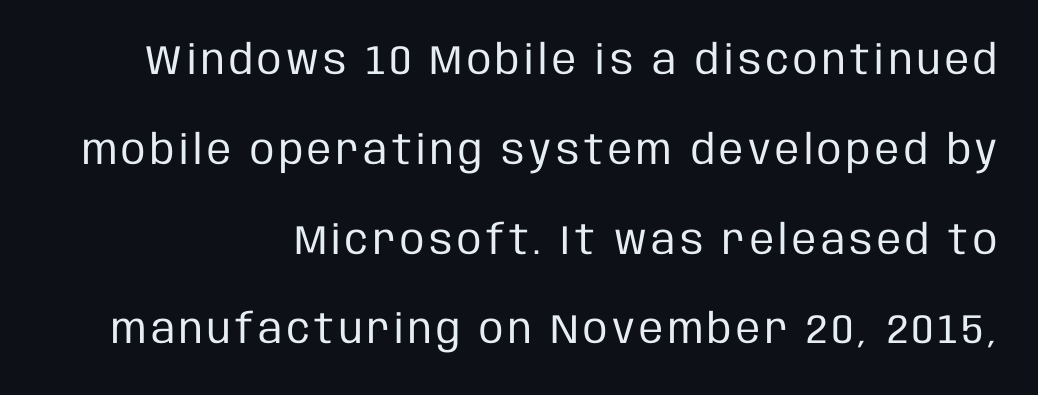
Q: Is the text bold? A: No.
Q: Is the text italic (slanted)? A: No, it is upright.
Q: Is the typeface a serif or a sans-serif typeface? A: Sans-serif.
Q: Is the text underlined? A: No.
Q: How is the paragraph aligned? A: Right-aligned.
Q: Is the spacing between lines tight, normal or loose? A: Loose.
Q: Width (condensed, normal, or wide)? A: Condensed.
Q: Stroke contrast? A: Low.
Q: x-height? A: Large.
Q: Monospaced? A: No.
